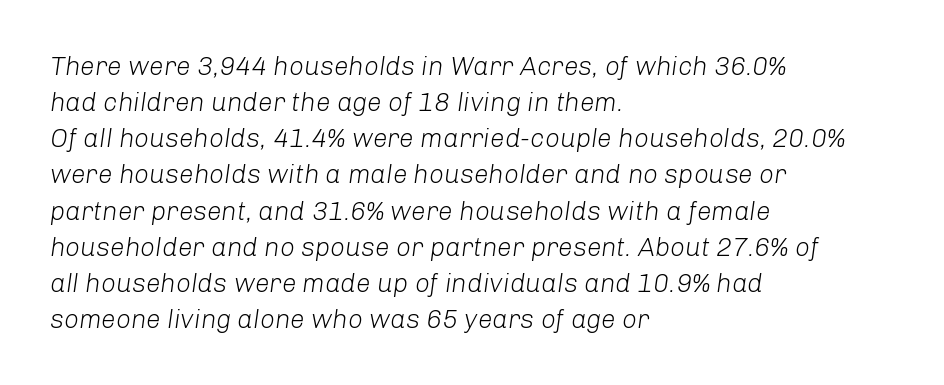
Horizontal alignment here is leftward, the default for most running prose. The characters are drawn with everyday or finer stroke widths. Has an underline been added? It has not. Quick note: interline space is typical. You could call the tracking neutral — neither tight nor loose.
